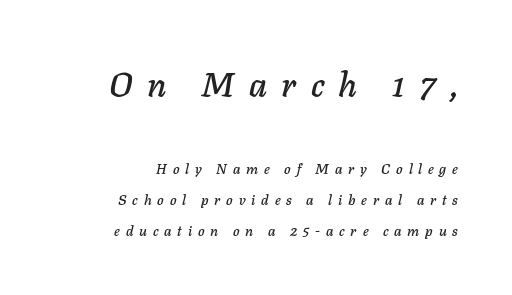
{"italic": "yes", "lean": "right", "slant_degrees": 11, "width": "normal", "stroke_contrast": "low", "x_height": "medium", "monospaced": "no", "underline": "no", "align": "right", "line_spacing": "loose", "line_spacing_ratio": 2.2, "letter_spacing": "wide", "letter_spacing_em": 0.42, "larger_block": "first", "size_ratio": 2.43, "glyph_px": 34}
